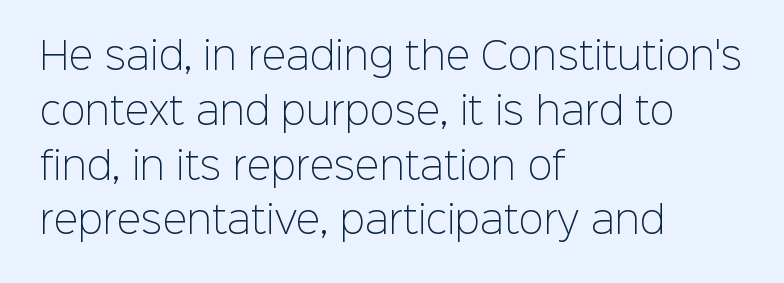
Q: Is the text bold? A: No.
Q: Is the text italic (slanted)? A: No, it is upright.
Q: Is the typeface a serif or a sans-serif typeface? A: Sans-serif.
Q: Is the text underlined? A: No.
Q: How is the paragraph aligned? A: Left-aligned.
Q: Is the spacing between letters normal or unusually wide? A: Normal.
Q: Is the spacing between lines tight, normal or loose? A: Normal.
Q: Width (condensed, normal, or wide)? A: Normal.
Q: Stroke contrast? A: Low.
Q: x-height? A: Medium.
Q: Monospaced? A: No.
